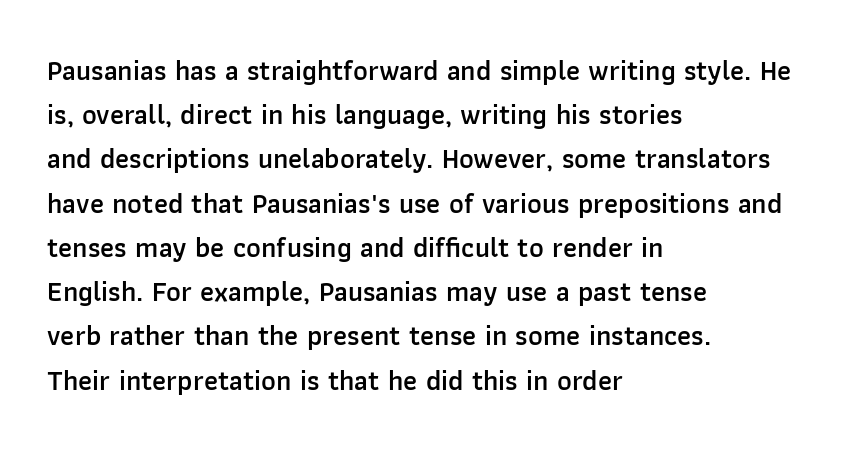
{"serif": "no", "italic": "no", "bold": "semi", "weight": "semibold", "width": "normal", "stroke_contrast": "low", "x_height": "medium", "monospaced": "no", "underline": "no", "align": "left", "line_spacing": "normal", "line_spacing_ratio": 1.58, "letter_spacing": "normal", "letter_spacing_em": 0.0, "glyph_px": 28}
